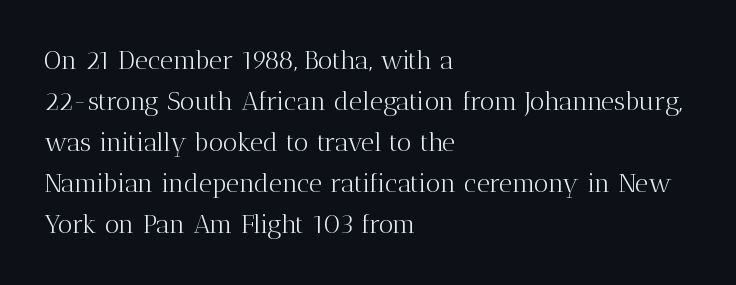
Q: Is the text bold? A: No.
Q: Is the text italic (slanted)? A: No, it is upright.
Q: Is the text underlined? A: No.
Q: How is the paragraph aligned? A: Left-aligned.
Q: Is the spacing between letters normal or unusually wide? A: Normal.
Q: Is the spacing between lines tight, normal or loose? A: Normal.
